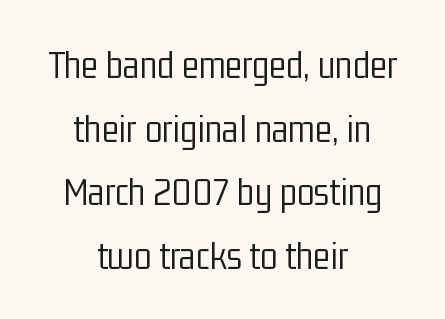
Q: Is the text bold? A: No.
Q: Is the text italic (slanted)? A: No, it is upright.
Q: Is the typeface a serif or a sans-serif typeface? A: Sans-serif.
Q: Is the text underlined? A: No.
Q: How is the paragraph aligned? A: Centered.
Q: Is the spacing between letters normal or unusually wide? A: Normal.
Q: Is the spacing between lines tight, normal or loose? A: Normal.
Q: Width (condensed, normal, or wide)? A: Condensed.
Q: Stroke contrast? A: Low.
Q: x-height? A: Medium.
Q: Monospaced? A: No.
